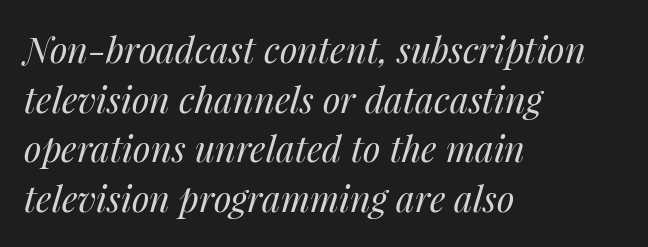
{"italic": "yes", "lean": "right", "slant_degrees": 14, "bold": "no", "weight": "regular", "width": "normal", "stroke_contrast": "medium", "x_height": "medium", "monospaced": "no", "underline": "no", "align": "left", "line_spacing": "normal", "line_spacing_ratio": 1.38, "letter_spacing": "normal", "letter_spacing_em": 0.0, "glyph_px": 36}
